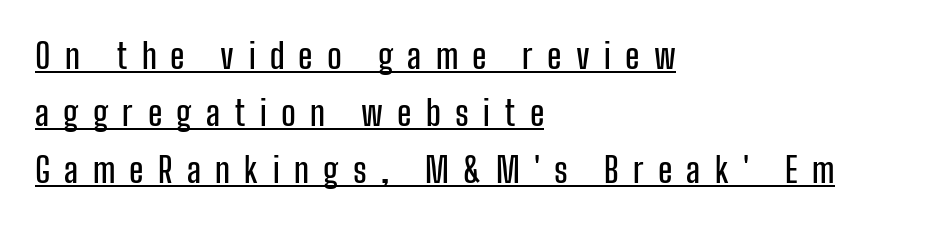
The image shows 34 px condensed sans-serif type, upright; set left-aligned, normal line spacing (1.68x), unusually wide letter spacing (+0.42 em), underlined; low stroke contrast and a medium x-height.
